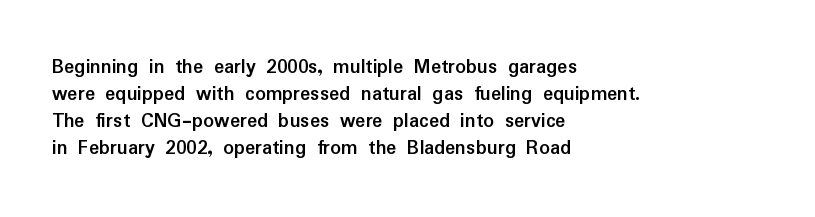
Q: Is the text bold? A: Yes.
Q: Is the text italic (slanted)? A: No, it is upright.
Q: Is the text underlined? A: No.
Q: How is the paragraph aligned? A: Left-aligned.
Q: Is the spacing between letters normal or unusually wide? A: Normal.
Q: Is the spacing between lines tight, normal or loose? A: Normal.
